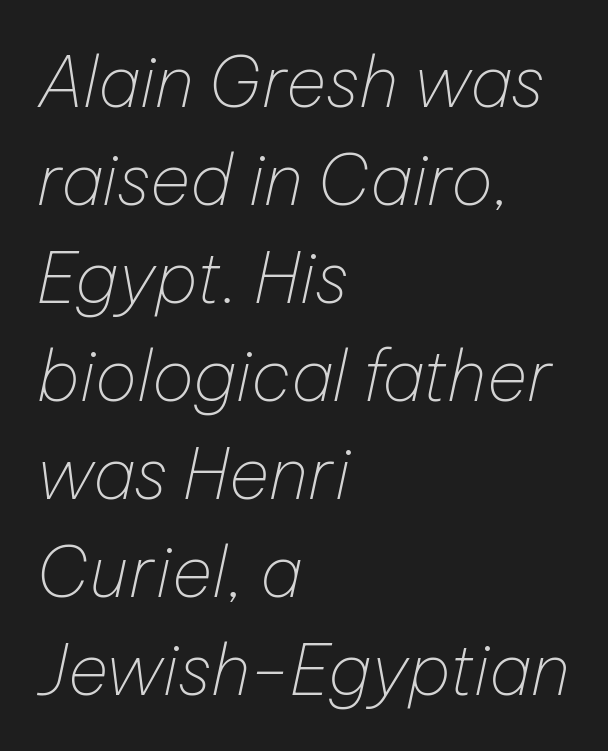
{"italic": "yes", "lean": "right", "slant_degrees": 12, "bold": "no", "weight": "thin", "width": "normal", "stroke_contrast": "low", "x_height": "medium", "monospaced": "no", "underline": "no", "align": "left", "line_spacing": "normal", "line_spacing_ratio": 1.4, "letter_spacing": "normal", "letter_spacing_em": 0.0, "glyph_px": 70}
